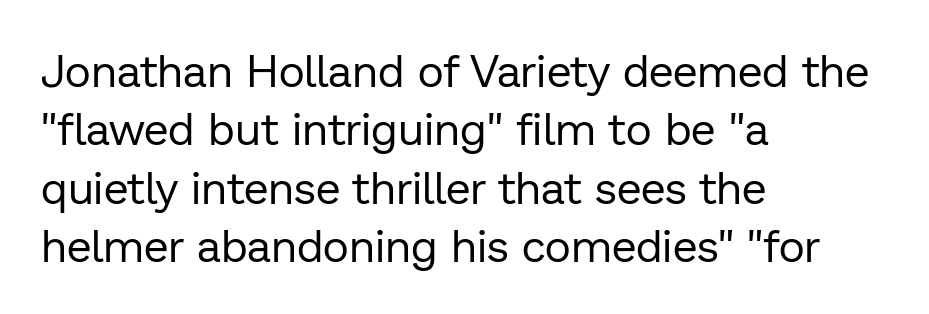
Quick note: interline space is typical. Each letter's strokes conclude bluntly, with no projecting serifs. Every character sits straight up, as roman type does. Where is the straight margin? On the left. Bold? No — there's no thickening of the strokes.
